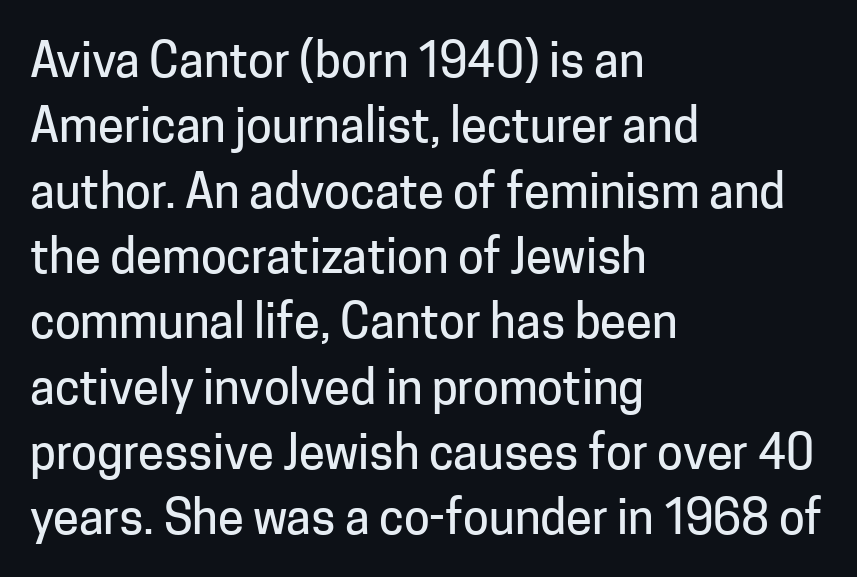
The image shows 47 px sans-serif type, upright; set left-aligned, normal line spacing (1.39x), normal letter spacing, not underlined; low stroke contrast and a medium x-height.
